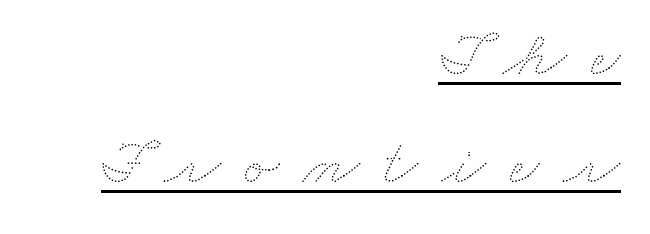
{"bold": "no", "weight": "thin", "width": "wide", "stroke_contrast": "medium", "x_height": "small", "monospaced": "no", "underline": "yes", "align": "right", "line_spacing": "normal", "line_spacing_ratio": 1.66, "letter_spacing": "wide", "letter_spacing_em": 0.37, "glyph_px": 65}
